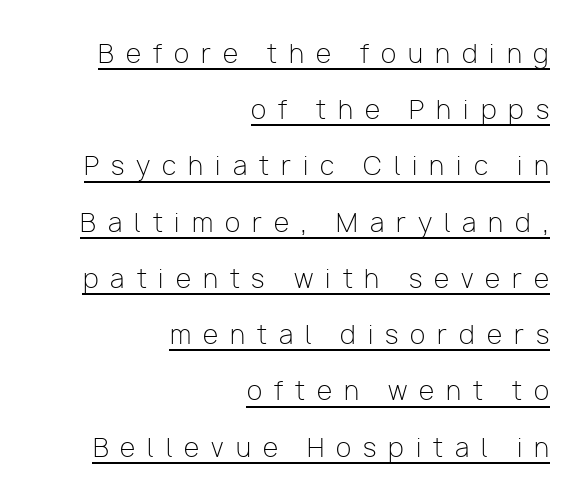
{"italic": "no", "bold": "no", "underline": "yes", "align": "right", "line_spacing": "loose", "line_spacing_ratio": 2.25, "letter_spacing": "wide", "letter_spacing_em": 0.48, "glyph_px": 25}
